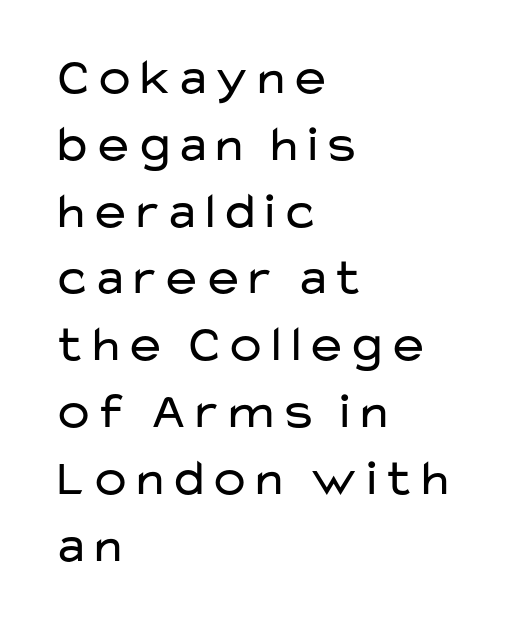
No letter is thick-stroked: the sample isn't bold. The face used here is proportionally spaced, like ordinary book or web type. The specimen reads as upright at a glance. This block has exactly the height ordinary leading produces. The letters sit at their default tracking, neither squeezed nor spread. Are there feet on the stems? There aren't — it's a sans.
